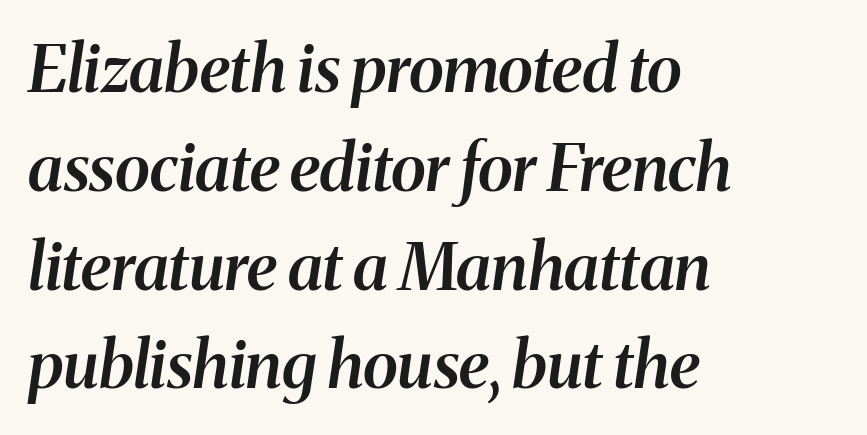
The image shows 65 px semibold serif type, italic (leaning right); set left-aligned, normal line spacing (1.52x), normal letter spacing, not underlined; medium stroke contrast and a medium x-height.
